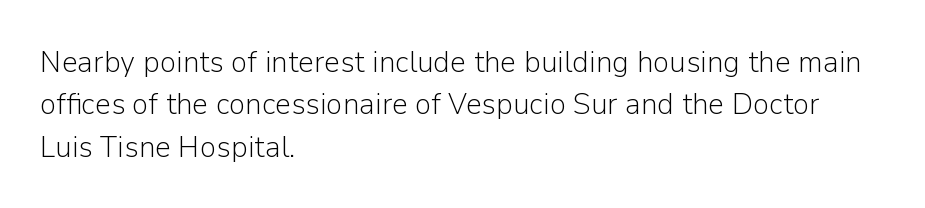
{"serif": "no", "italic": "no", "bold": "no", "weight": "light", "width": "normal", "stroke_contrast": "low", "x_height": "medium", "monospaced": "no", "underline": "no", "align": "left", "line_spacing": "normal", "line_spacing_ratio": 1.37, "letter_spacing": "normal", "letter_spacing_em": 0.0, "glyph_px": 31}
